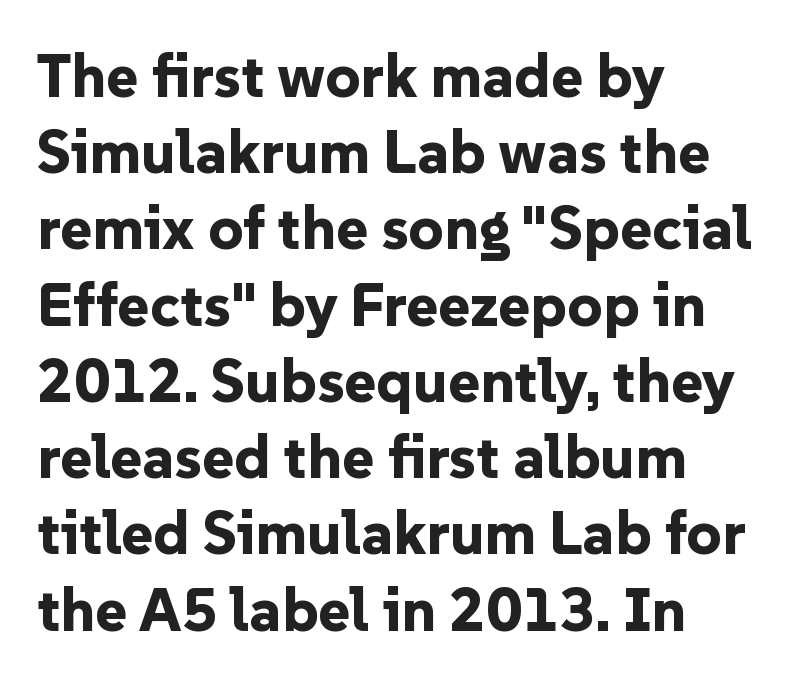
Q: Is the text bold? A: Yes.
Q: Is the text italic (slanted)? A: No, it is upright.
Q: Is the typeface a serif or a sans-serif typeface? A: Sans-serif.
Q: Is the text underlined? A: No.
Q: How is the paragraph aligned? A: Left-aligned.
Q: Is the spacing between letters normal or unusually wide? A: Normal.
Q: Is the spacing between lines tight, normal or loose? A: Normal.
Q: Width (condensed, normal, or wide)? A: Normal.
Q: Stroke contrast? A: Low.
Q: x-height? A: Medium.
Q: Monospaced? A: No.
